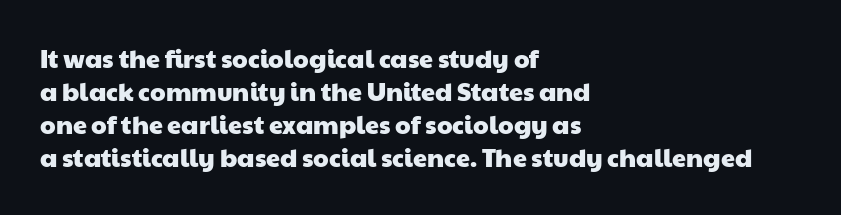
Q: Is the text underlined? A: No.
Q: How is the paragraph aligned? A: Left-aligned.
Q: Is the spacing between letters normal or unusually wide? A: Normal.
Q: Is the spacing between lines tight, normal or loose? A: Normal.
